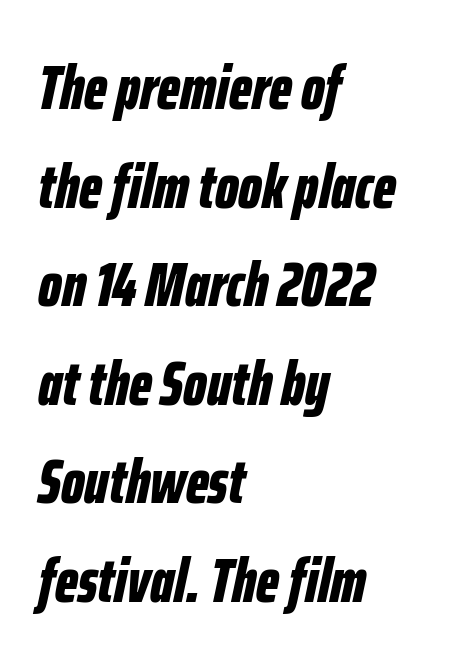
{"italic": "yes", "lean": "right", "slant_degrees": 12, "bold": "yes", "weight": "bold", "width": "condensed", "stroke_contrast": "low", "x_height": "medium", "monospaced": "no", "underline": "no", "align": "left", "line_spacing": "normal", "line_spacing_ratio": 1.59, "letter_spacing": "normal", "letter_spacing_em": 0.0, "glyph_px": 62}
